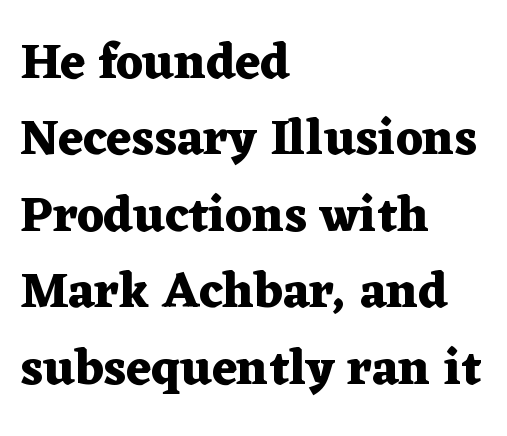
Spacing between characters is what you'd get straight out of the box. Descenders hang freely into open space. Each new line begins a customary step beneath the previous one. Do the characters align in a grid? No, the font is proportional. The glyphs in this specimen are seriffed. Students, this is bold: see how much ink each stroke carries.
